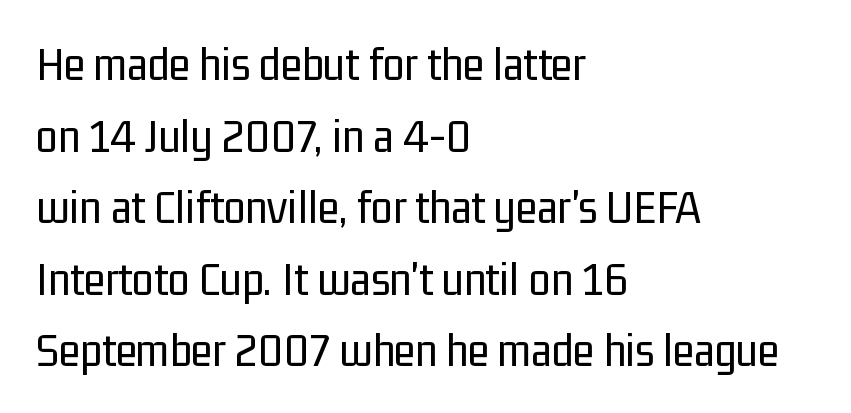
The image shows 49 px regular-weight, condensed sans-serif type, upright; set left-aligned, normal line spacing (1.46x), normal letter spacing, not underlined; low stroke contrast and a medium x-height.
